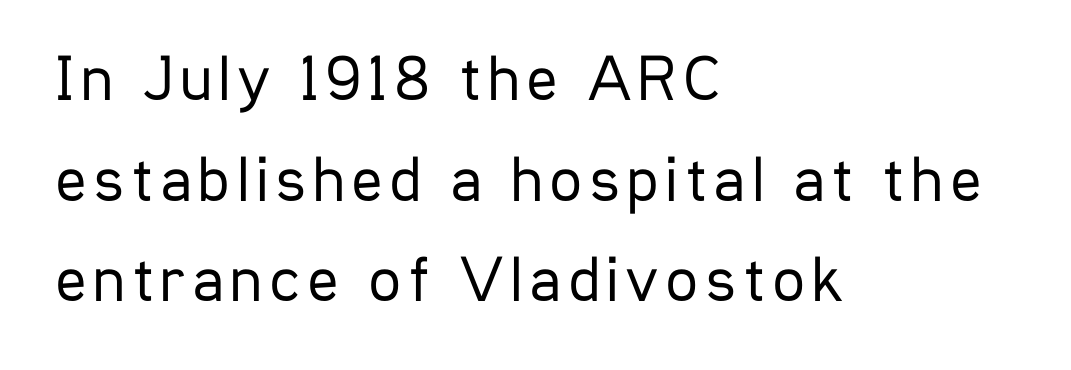
The image shows 65 px regular-weight, condensed sans-serif type, upright; set left-aligned, normal line spacing (1.55x), not underlined; low stroke contrast and a medium x-height.
